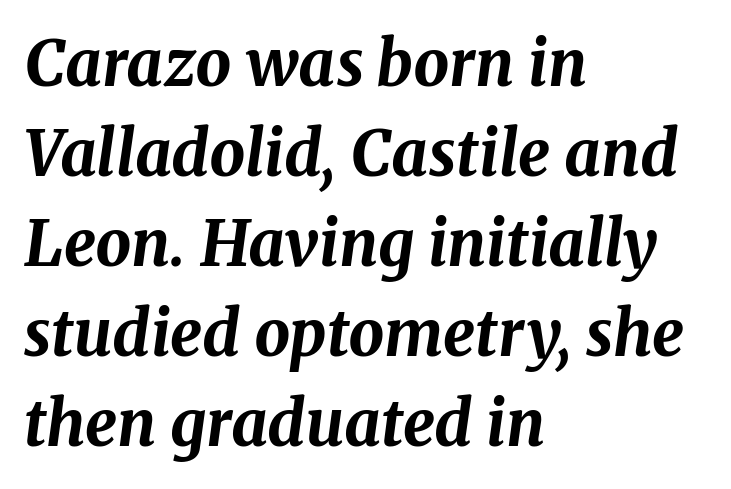
{"italic": "yes", "lean": "right", "slant_degrees": 8, "bold": "yes", "weight": "bold", "width": "normal", "stroke_contrast": "medium", "x_height": "medium", "monospaced": "no", "underline": "no", "align": "left", "line_spacing": "normal", "line_spacing_ratio": 1.43, "letter_spacing": "normal", "letter_spacing_em": 0.0, "glyph_px": 63}
